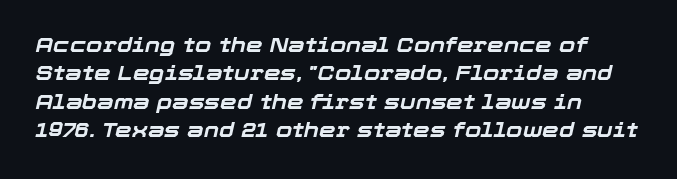
{"italic": "yes", "lean": "right", "slant_degrees": 12, "bold": "yes", "underline": "no", "line_spacing": "normal", "line_spacing_ratio": 1.35, "letter_spacing": "normal", "letter_spacing_em": 0.0, "glyph_px": 21}
